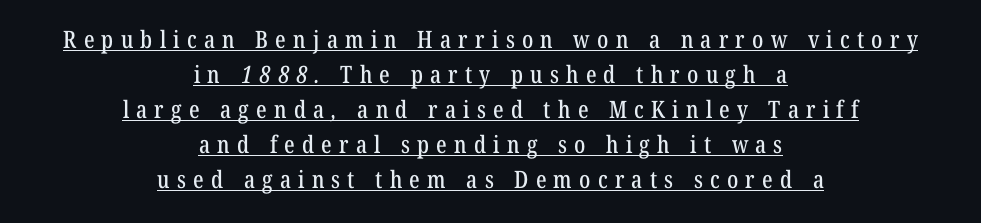
{"underline": "yes", "align": "center", "line_spacing": "normal", "line_spacing_ratio": 1.46, "letter_spacing": "wide", "letter_spacing_em": 0.3, "glyph_px": 24}
